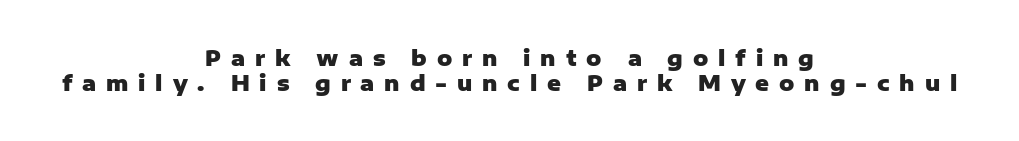
The characters look thick and weighty, a clear bold. These lines have a slow, spaced-out rhythm from letter to letter. Italic? Not at all — the glyphs are vertical. Both edges are ragged and mirror each other, which tells us the setting is centered. A clean baseline with only descenders dipping below it.
